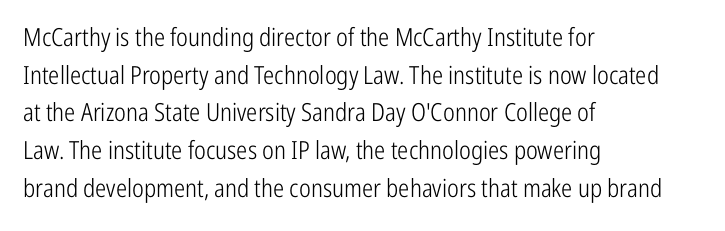
{"italic": "no", "bold": "no", "underline": "no", "align": "left", "line_spacing": "normal", "line_spacing_ratio": 1.51, "letter_spacing": "normal", "letter_spacing_em": 0.0, "glyph_px": 25}
